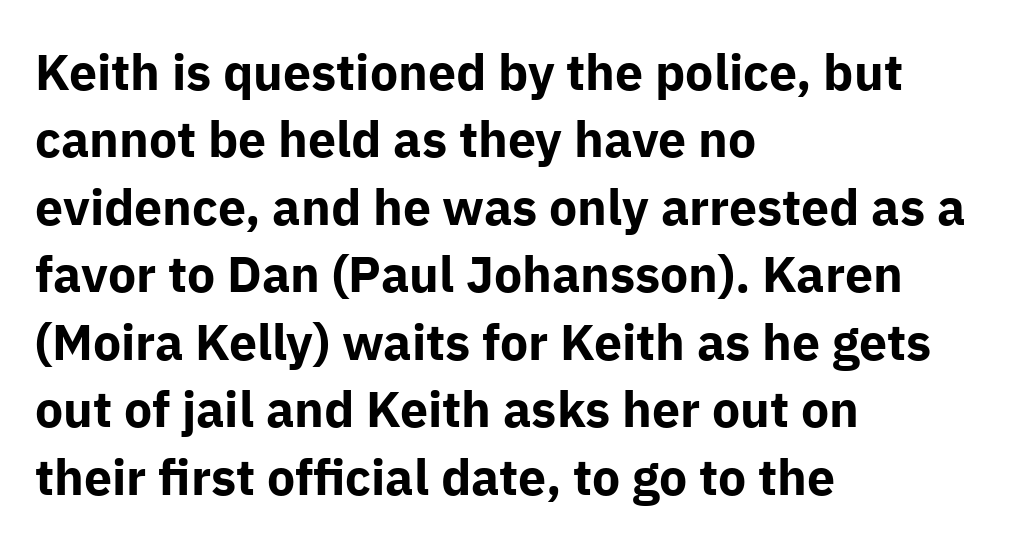
Q: Is the text bold? A: Yes.
Q: Is the text italic (slanted)? A: No, it is upright.
Q: Is the typeface a serif or a sans-serif typeface? A: Sans-serif.
Q: Is the text underlined? A: No.
Q: How is the paragraph aligned? A: Left-aligned.
Q: Is the spacing between letters normal or unusually wide? A: Normal.
Q: Is the spacing between lines tight, normal or loose? A: Normal.
Q: Width (condensed, normal, or wide)? A: Normal.
Q: Stroke contrast? A: Low.
Q: x-height? A: Medium.
Q: Monospaced? A: No.
